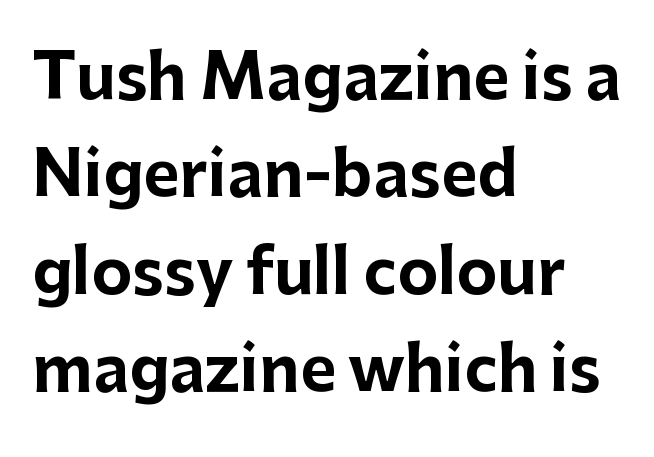
Q: Is the text bold? A: Yes.
Q: Is the text italic (slanted)? A: No, it is upright.
Q: Is the typeface a serif or a sans-serif typeface? A: Sans-serif.
Q: Is the text underlined? A: No.
Q: How is the paragraph aligned? A: Left-aligned.
Q: Is the spacing between letters normal or unusually wide? A: Normal.
Q: Is the spacing between lines tight, normal or loose? A: Normal.
Q: Width (condensed, normal, or wide)? A: Normal.
Q: Stroke contrast? A: Low.
Q: x-height? A: Medium.
Q: Monospaced? A: No.
